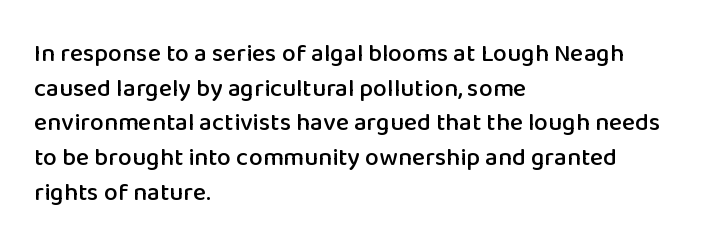
{"italic": "no", "underline": "no", "align": "left", "line_spacing": "normal", "line_spacing_ratio": 1.39, "letter_spacing": "normal", "letter_spacing_em": 0.0, "glyph_px": 25}
